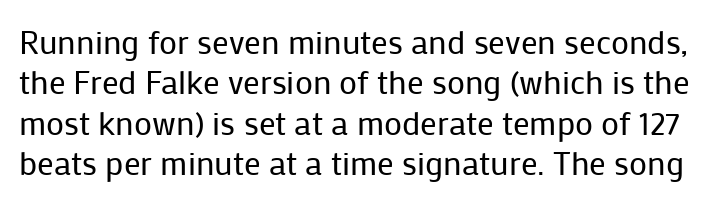
Classification — sans serif. The tracking reads as untouched default to a designer's eye. Every stem runs plumb, perpendicular to the baseline. The passage shown is not underscored anywhere. This reads as an unemphasized weight, regular at the heaviest.
